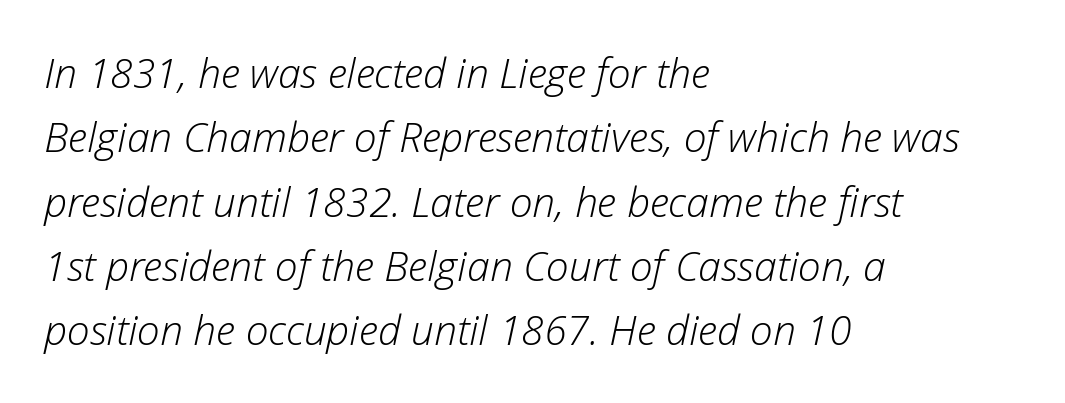
{"italic": "yes", "lean": "right", "slant_degrees": 12, "bold": "no", "weight": "light", "width": "normal", "stroke_contrast": "low", "x_height": "medium", "monospaced": "no", "underline": "no", "align": "left", "line_spacing": "normal", "line_spacing_ratio": 1.57, "letter_spacing": "normal", "letter_spacing_em": 0.0, "glyph_px": 41}
